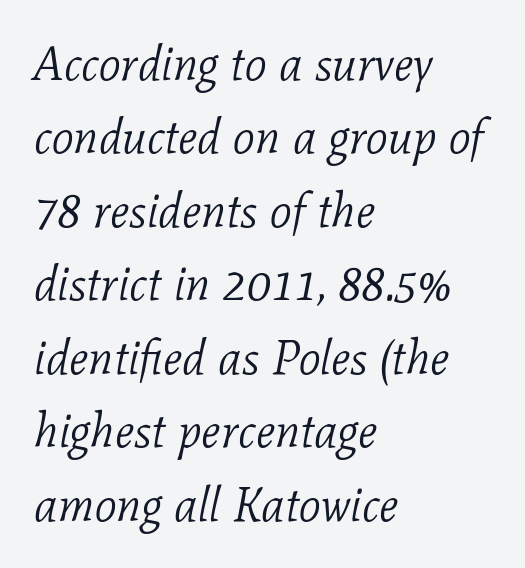
{"serif": "yes", "italic": "yes", "lean": "right", "slant_degrees": 11, "bold": "no", "weight": "light", "width": "normal", "stroke_contrast": "low", "x_height": "medium", "monospaced": "no", "underline": "no", "align": "left", "line_spacing": "normal", "line_spacing_ratio": 1.53, "letter_spacing": "normal", "letter_spacing_em": 0.0, "glyph_px": 48}
